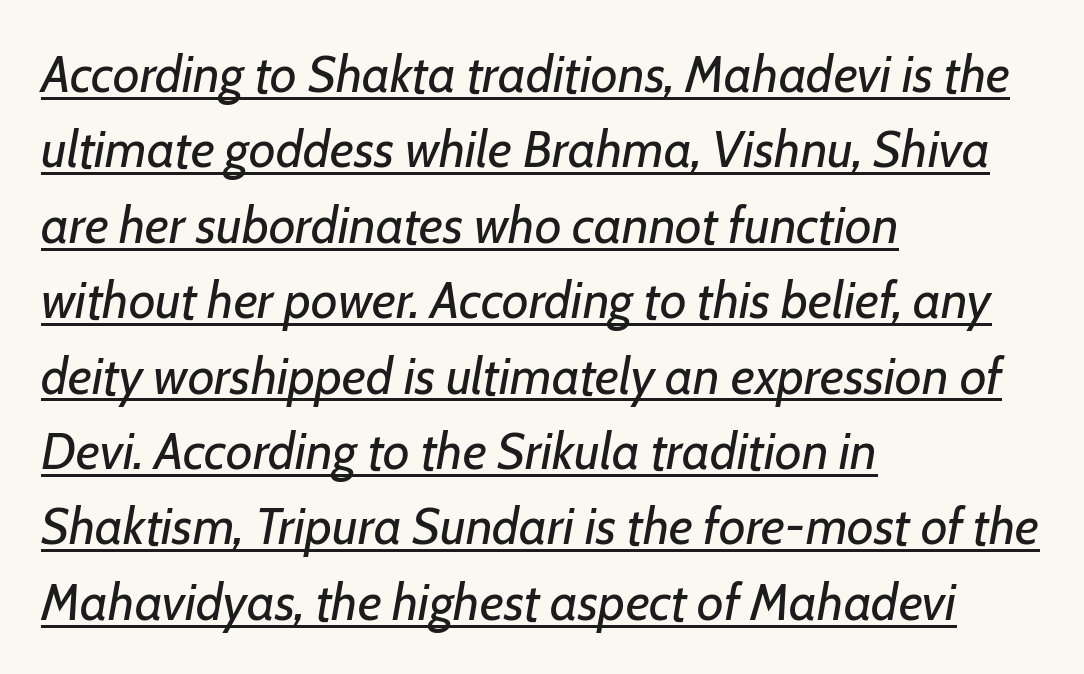
{"italic": "yes", "lean": "right", "slant_degrees": 7, "bold": "no", "weight": "regular", "width": "normal", "stroke_contrast": "low", "x_height": "medium", "monospaced": "no", "underline": "yes", "align": "left", "line_spacing": "normal", "line_spacing_ratio": 1.45, "letter_spacing": "normal", "letter_spacing_em": 0.0, "glyph_px": 52}
